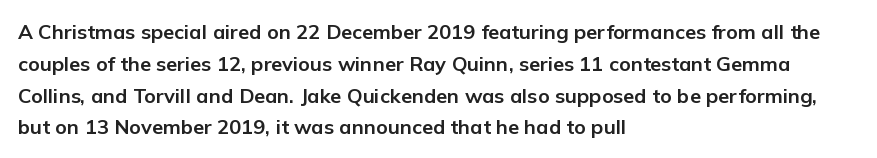
The image shows 20 px bold type, upright; set left-aligned, normal line spacing (1.59x), normal letter spacing, not underlined.
